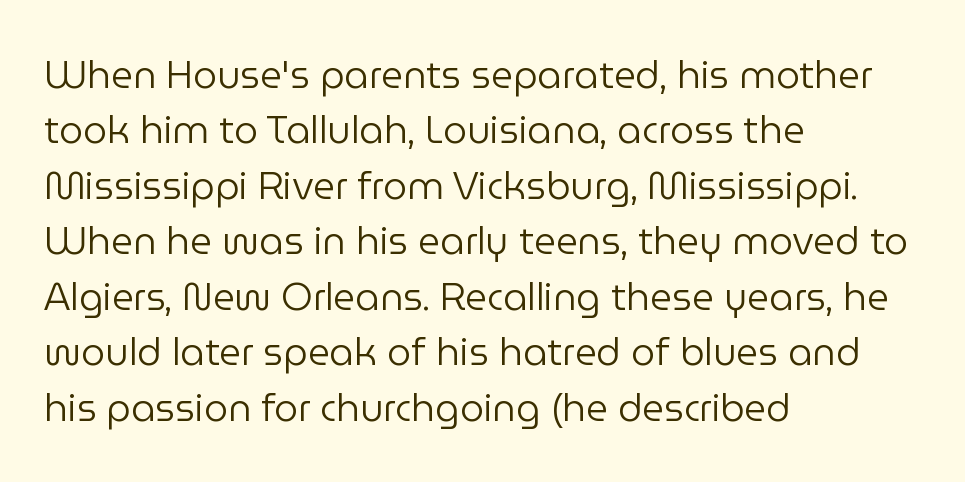
{"serif": "no", "italic": "no", "bold": "no", "weight": "regular", "width": "normal", "stroke_contrast": "low", "x_height": "medium", "monospaced": "no", "underline": "no", "align": "left", "line_spacing": "normal", "line_spacing_ratio": 1.46, "letter_spacing": "normal", "letter_spacing_em": 0.0, "glyph_px": 38}
